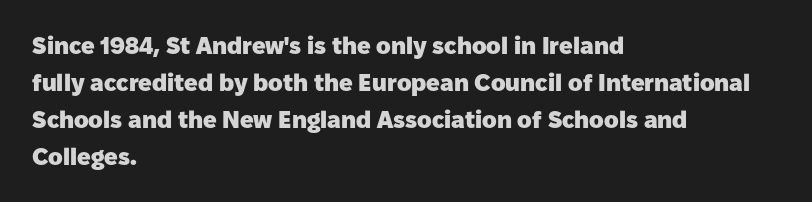
Q: Is the text bold? A: Yes.
Q: Is the text italic (slanted)? A: No, it is upright.
Q: Is the text underlined? A: No.
Q: How is the paragraph aligned? A: Left-aligned.
Q: Is the spacing between letters normal or unusually wide? A: Normal.
Q: Is the spacing between lines tight, normal or loose? A: Normal.
